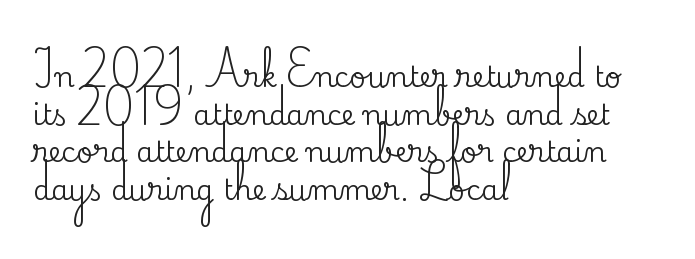
One glance says typical: line gaps are just what's usual. The face used here is seriffed, in the tradition of book romans. The lines in this sample share a left origin and differ only in where they stop. Caption: standard tracking, unaltered. Looks like regular typesetting: each glyph gets only the width it needs.
